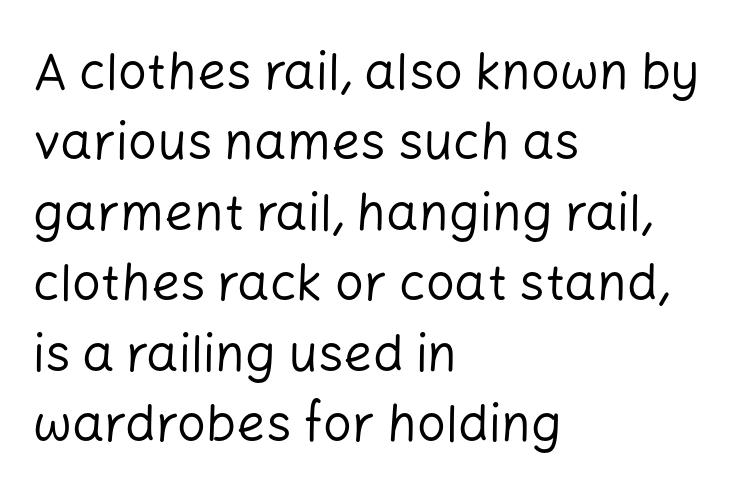
{"serif": "no", "italic": "no", "bold": "no", "weight": "regular", "width": "normal", "stroke_contrast": "low", "x_height": "medium", "monospaced": "no", "underline": "no", "align": "left", "line_spacing": "normal", "line_spacing_ratio": 1.38, "letter_spacing": "normal", "letter_spacing_em": 0.0, "glyph_px": 51}
